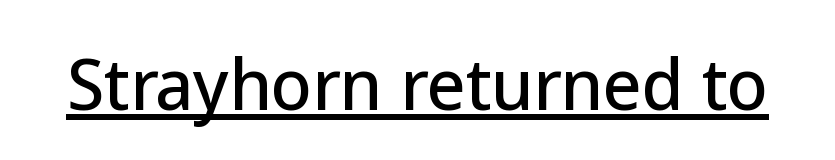
Q: Is the text italic (slanted)? A: No, it is upright.
Q: Is the typeface a serif or a sans-serif typeface? A: Sans-serif.
Q: Is the text underlined? A: Yes.
Q: Is the spacing between letters normal or unusually wide? A: Normal.
Q: Width (condensed, normal, or wide)? A: Normal.
Q: Stroke contrast? A: Low.
Q: x-height? A: Medium.
Q: Monospaced? A: No.
